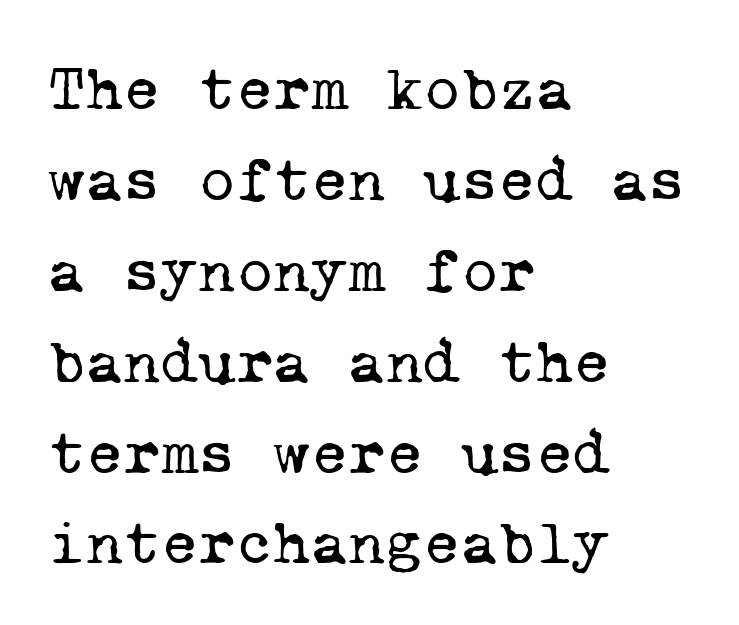
{"serif": "yes", "bold": "no", "weight": "regular", "width": "normal", "stroke_contrast": "low", "x_height": "medium", "monospaced": "yes", "underline": "no", "align": "left", "line_spacing": "normal", "line_spacing_ratio": 1.42, "letter_spacing": "normal", "letter_spacing_em": 0.0, "glyph_px": 64}
